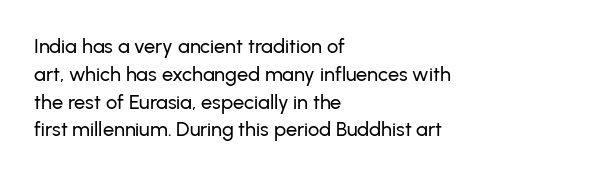
Q: Is the text italic (slanted)? A: No, it is upright.
Q: Is the text underlined? A: No.
Q: How is the paragraph aligned? A: Left-aligned.
Q: Is the spacing between letters normal or unusually wide? A: Normal.
Q: Is the spacing between lines tight, normal or loose? A: Normal.
